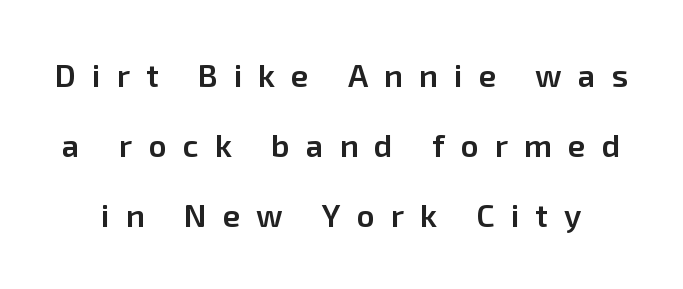
Q: Is the text bold? A: Semi-bold.
Q: Is the text italic (slanted)? A: No, it is upright.
Q: Is the typeface a serif or a sans-serif typeface? A: Sans-serif.
Q: Is the text underlined? A: No.
Q: Is the spacing between letters normal or unusually wide? A: Unusually wide.
Q: Is the spacing between lines tight, normal or loose? A: Loose.
Q: Width (condensed, normal, or wide)? A: Normal.
Q: Stroke contrast? A: Low.
Q: x-height? A: Medium.
Q: Monospaced? A: No.
